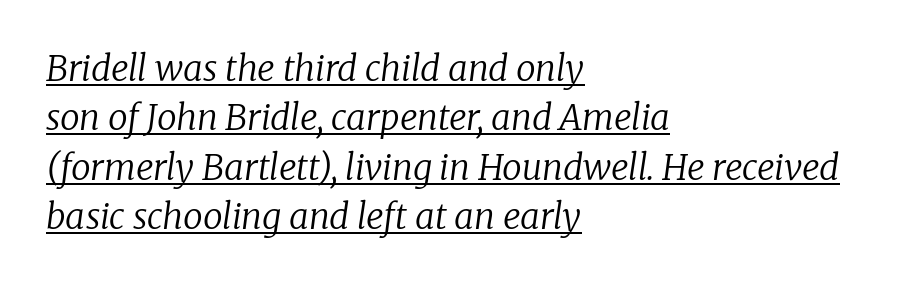
The image shows 35 px regular-weight serif type, italic (leaning right); set left-aligned, normal line spacing (1.41x), normal letter spacing, underlined; low stroke contrast and a medium x-height.
